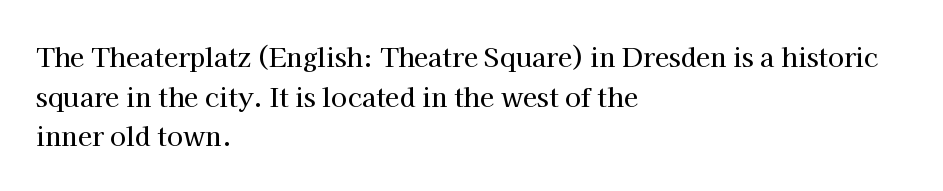
Q: Is the text italic (slanted)? A: No, it is upright.
Q: Is the text underlined? A: No.
Q: How is the paragraph aligned? A: Left-aligned.
Q: Is the spacing between letters normal or unusually wide? A: Normal.
Q: Is the spacing between lines tight, normal or loose? A: Normal.
